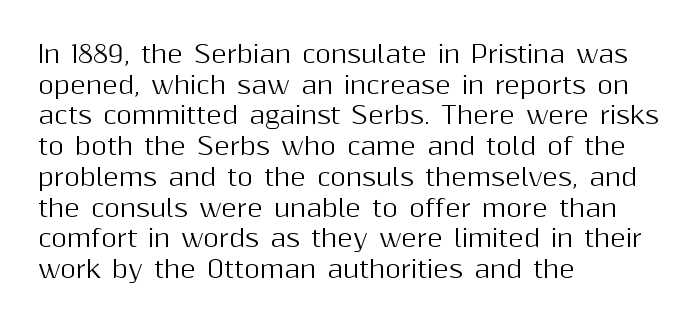
{"italic": "no", "underline": "no", "align": "left", "line_spacing": "normal", "line_spacing_ratio": 1.28, "letter_spacing": "normal", "letter_spacing_em": 0.0, "glyph_px": 24}
